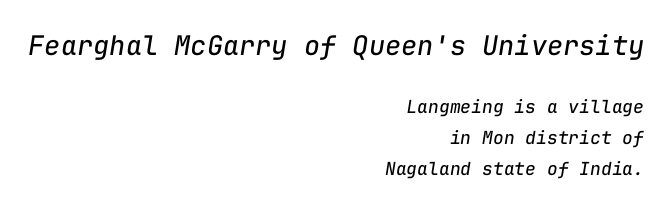
The image shows 27 px text type, italic (leaning right); set right-aligned, normal line spacing (1.7x), normal letter spacing, not underlined; the first (top) block is 1.5x larger.
